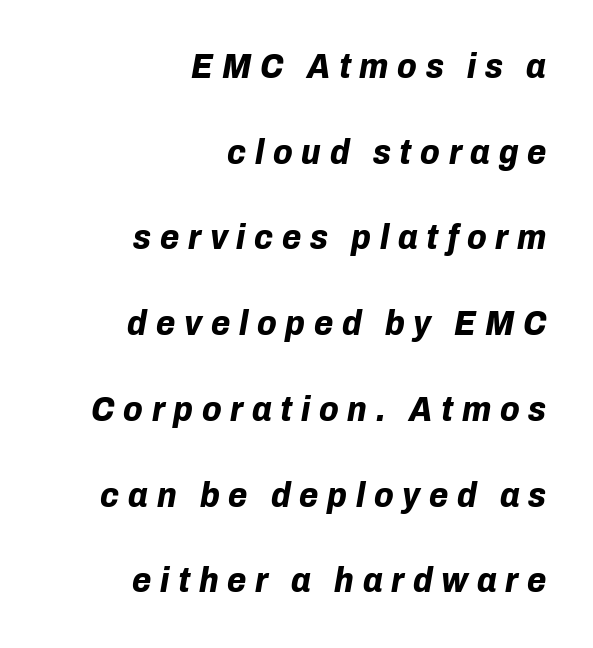
Q: Is the text bold? A: Yes.
Q: Is the text italic (slanted)? A: Yes, it leans right by about 10 degrees.
Q: Is the text underlined? A: No.
Q: How is the paragraph aligned? A: Right-aligned.
Q: Is the spacing between letters normal or unusually wide? A: Unusually wide.
Q: Is the spacing between lines tight, normal or loose? A: Loose.
Q: Width (condensed, normal, or wide)? A: Normal.
Q: Stroke contrast? A: Low.
Q: x-height? A: Medium.
Q: Monospaced? A: No.
